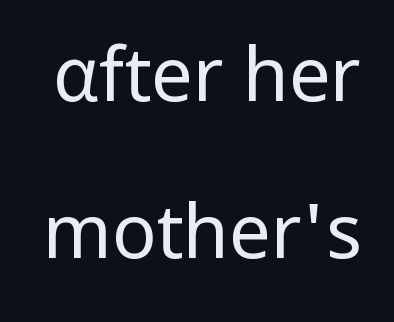
The image shows 74 px regular-weight sans-serif type, upright; set loose line spacing (2.12x), normal letter spacing, not underlined; low stroke contrast and a medium x-height.
